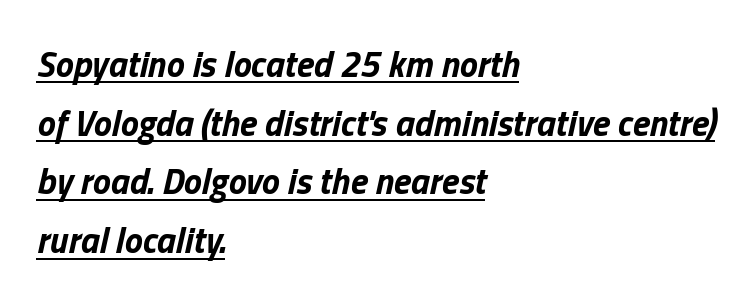
{"italic": "yes", "lean": "right", "slant_degrees": 13, "bold": "yes", "weight": "bold", "width": "normal", "stroke_contrast": "low", "x_height": "medium", "monospaced": "no", "underline": "yes", "align": "left", "line_spacing": "normal", "line_spacing_ratio": 1.63, "letter_spacing": "normal", "letter_spacing_em": 0.0, "glyph_px": 36}
